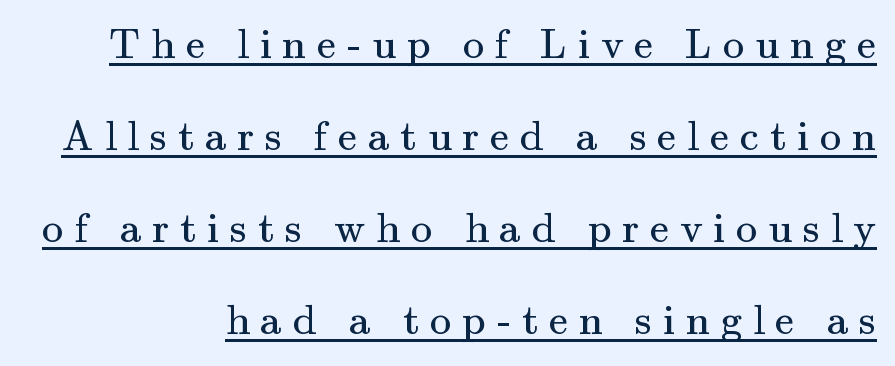
The image shows 43 px regular-weight serif type, upright; set right-aligned, loose line spacing (2.14x), unusually wide letter spacing (+0.25 em), underlined; medium stroke contrast and a small x-height.
